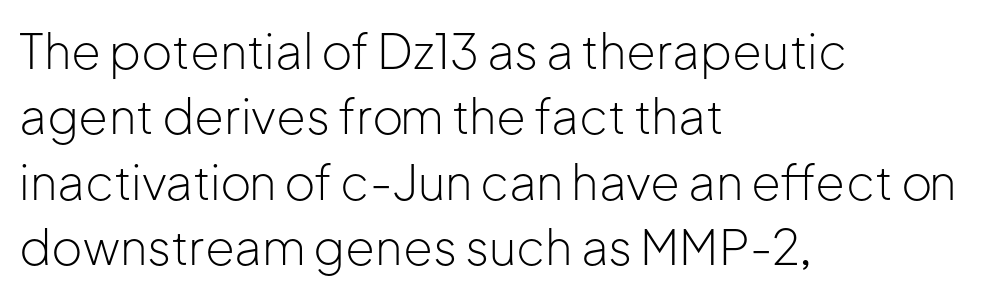
The image shows 48 px light sans-serif type, upright; set left-aligned, normal line spacing (1.36x), normal letter spacing, not underlined; low stroke contrast and a medium x-height.
